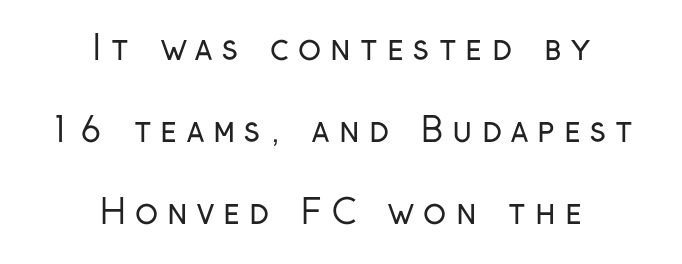
Q: Is the text bold? A: No.
Q: Is the text italic (slanted)? A: No, it is upright.
Q: Is the typeface a serif or a sans-serif typeface? A: Sans-serif.
Q: Is the text underlined? A: No.
Q: How is the paragraph aligned? A: Centered.
Q: Is the spacing between letters normal or unusually wide? A: Unusually wide.
Q: Is the spacing between lines tight, normal or loose? A: Loose.
Q: Width (condensed, normal, or wide)? A: Condensed.
Q: Stroke contrast? A: Low.
Q: x-height? A: Medium.
Q: Monospaced? A: No.
